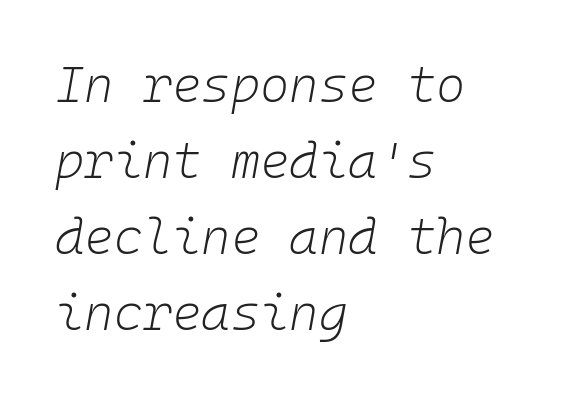
{"italic": "yes", "lean": "right", "slant_degrees": 10, "bold": "no", "weight": "light", "width": "normal", "stroke_contrast": "low", "x_height": "medium", "monospaced": "yes", "underline": "no", "align": "left", "line_spacing": "normal", "line_spacing_ratio": 1.52, "letter_spacing": "normal", "letter_spacing_em": 0.0, "glyph_px": 50}
